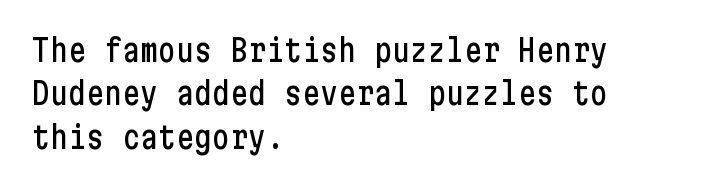
{"serif": "no", "italic": "no", "width": "condensed", "stroke_contrast": "low", "x_height": "medium", "underline": "no", "align": "left", "line_spacing": "normal", "line_spacing_ratio": 1.45, "letter_spacing": "normal", "letter_spacing_em": 0.0, "glyph_px": 30}
